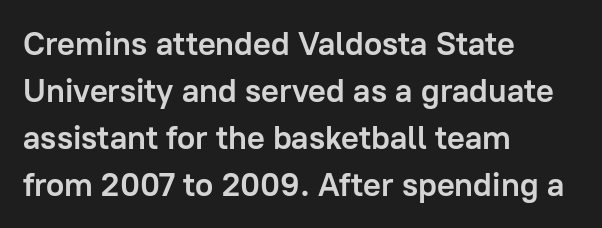
Q: Is the text bold? A: Yes.
Q: Is the text italic (slanted)? A: No, it is upright.
Q: Is the typeface a serif or a sans-serif typeface? A: Sans-serif.
Q: Is the text underlined? A: No.
Q: How is the paragraph aligned? A: Left-aligned.
Q: Is the spacing between letters normal or unusually wide? A: Normal.
Q: Is the spacing between lines tight, normal or loose? A: Normal.
Q: Width (condensed, normal, or wide)? A: Normal.
Q: Stroke contrast? A: Low.
Q: x-height? A: Medium.
Q: Monospaced? A: No.
